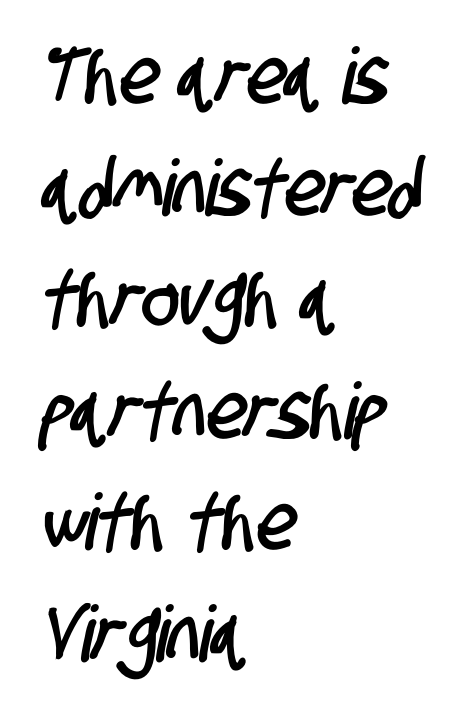
Glance below the letters and you will spot only blank space. This sample is left-justified, so line endings fall wherever the words run out. Proportional: the letters do not fall into vertical columns. Nobody touched the tracking dial on this one. Reading down the column, the eye jumps a familiar distance to each next line. Observe the absence of serifs on each vertical stroke in this sample.
